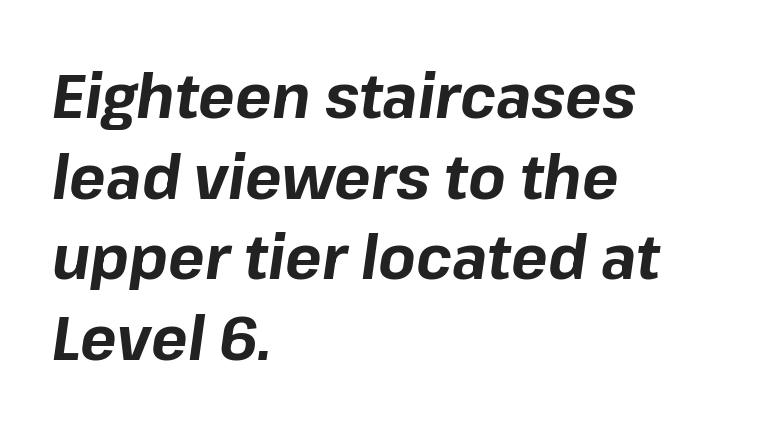
Typographic density is high because the face is bold. Horizontally, the lines are justified to the leading edge only. Caption: standard tracking, unaltered. The glyphs look as if they've been sheared to an angle. Anything drawn beneath the words? Only blank space.
